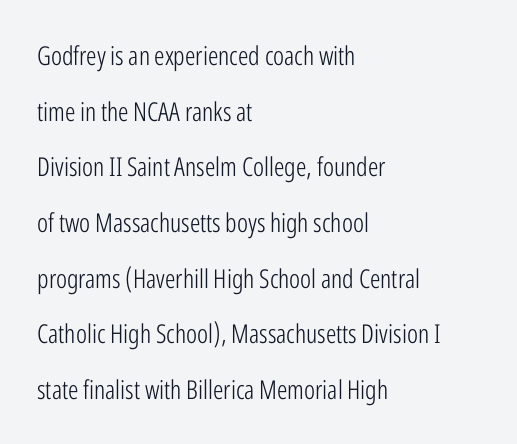
What's the leading like? Stretched, with rows far apart. The tracking reads as untouched default to a designer's eye. The rendering anchors every line to the left-hand side. The typeface has the unassuming heft of standard copy or less.
